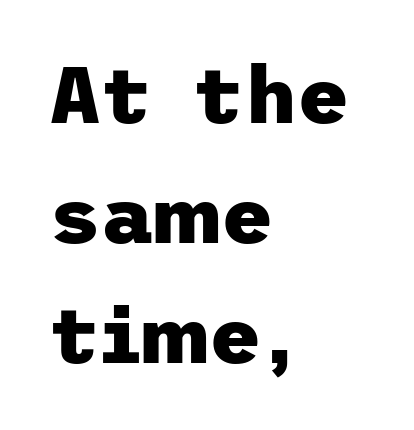
Q: Is the text bold? A: Yes.
Q: Is the text italic (slanted)? A: No, it is upright.
Q: Is the typeface a serif or a sans-serif typeface? A: Sans-serif.
Q: Is the text underlined? A: No.
Q: How is the paragraph aligned? A: Left-aligned.
Q: Is the spacing between letters normal or unusually wide? A: Normal.
Q: Is the spacing between lines tight, normal or loose? A: Normal.
Q: Width (condensed, normal, or wide)? A: Normal.
Q: Stroke contrast? A: Low.
Q: x-height? A: Medium.
